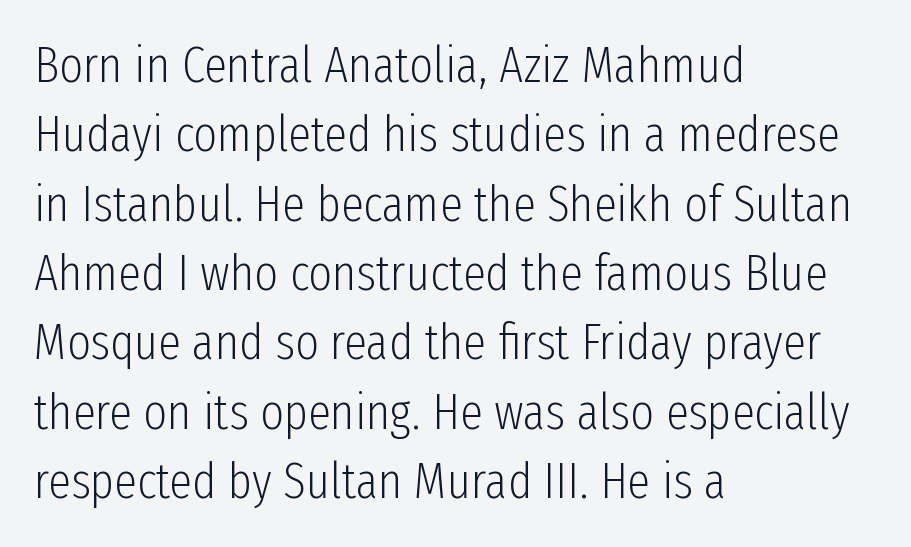
{"serif": "no", "italic": "no", "bold": "no", "weight": "light", "width": "condensed", "stroke_contrast": "low", "x_height": "medium", "monospaced": "no", "underline": "no", "align": "left", "line_spacing": "normal", "line_spacing_ratio": 1.36, "letter_spacing": "normal", "letter_spacing_em": 0.0, "glyph_px": 51}
